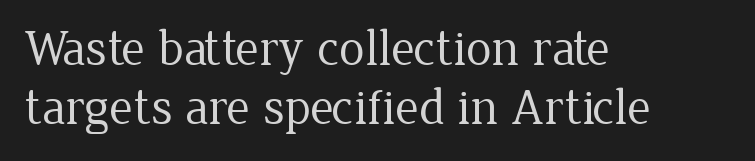
The image shows 51 px regular-weight serif type, upright; set left-aligned, tight line spacing (1.15x), normal letter spacing, not underlined; low stroke contrast and a medium x-height.
